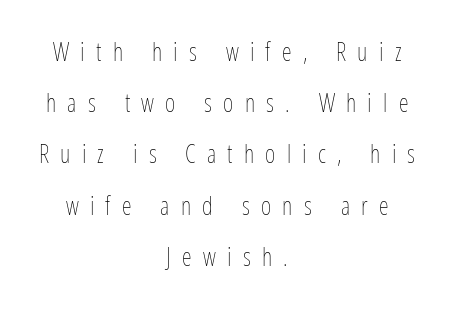
Q: Is the text bold? A: No.
Q: Is the text italic (slanted)? A: No, it is upright.
Q: Is the text underlined? A: No.
Q: How is the paragraph aligned? A: Centered.
Q: Is the spacing between letters normal or unusually wide? A: Unusually wide.
Q: Is the spacing between lines tight, normal or loose? A: Loose.
